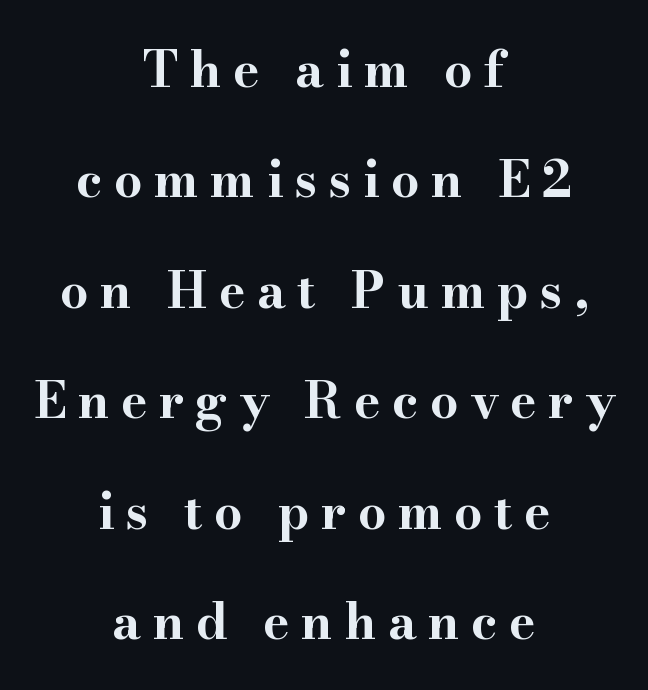
The image shows 50 px bold, wide serif type, upright; set centered, loose line spacing (2.21x), unusually wide letter spacing (+0.23 em), not underlined; high stroke contrast and a small x-height.
